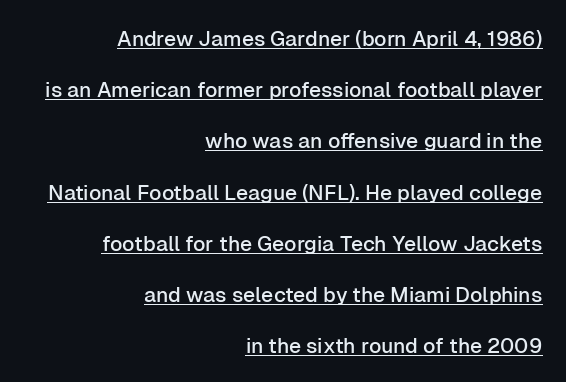
Q: Is the text italic (slanted)? A: No, it is upright.
Q: Is the text underlined? A: Yes.
Q: How is the paragraph aligned? A: Right-aligned.
Q: Is the spacing between letters normal or unusually wide? A: Normal.
Q: Is the spacing between lines tight, normal or loose? A: Loose.
